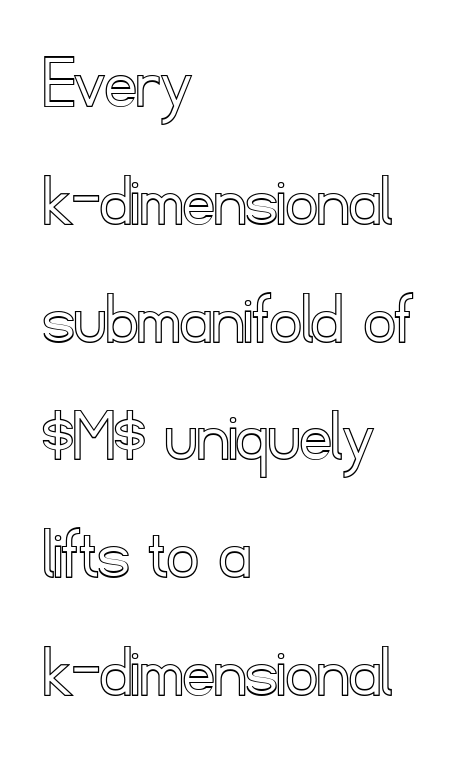
The image shows 77 px text type, upright; set left-aligned, normal line spacing (1.53x), normal letter spacing, not underlined; a small x-height.
